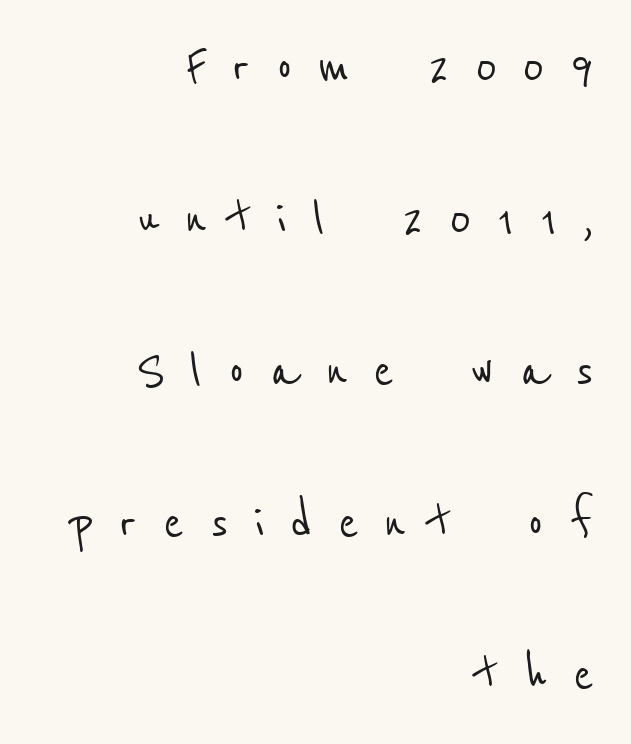
{"serif": "no", "width": "condensed", "stroke_contrast": "low", "x_height": "medium", "monospaced": "no", "underline": "no", "align": "right", "line_spacing": "loose", "line_spacing_ratio": 2.49, "letter_spacing": "wide", "letter_spacing_em": 0.42, "glyph_px": 61}
